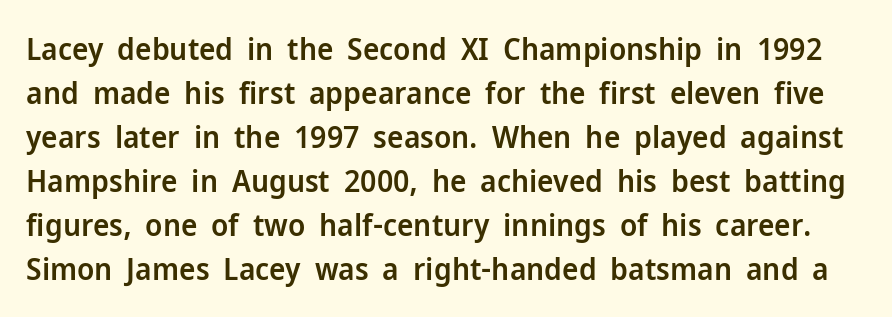
The image shows 31 px semibold sans-serif type, upright; set normal line spacing (1.42x), normal letter spacing, not underlined; low stroke contrast and a medium x-height.
